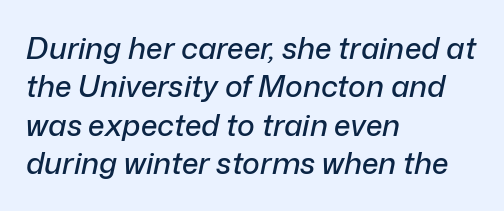
The image shows 30 px text type, italic (leaning right); set left-aligned, normal line spacing (1.28x), normal letter spacing, not underlined; low stroke contrast and a medium x-height.
